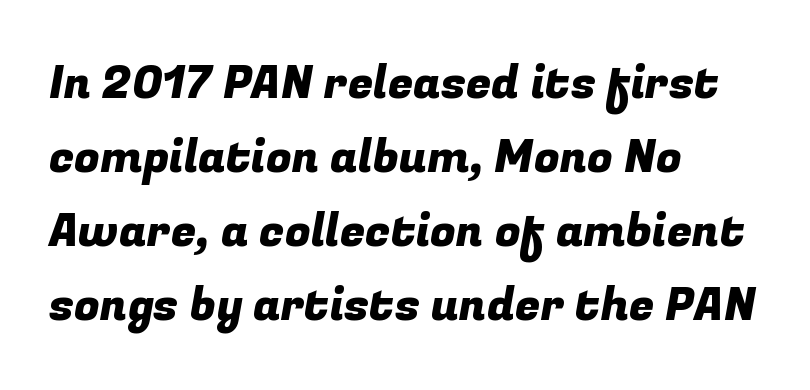
{"serif": "no", "width": "normal", "stroke_contrast": "low", "x_height": "medium", "monospaced": "no", "underline": "no", "align": "left", "line_spacing": "normal", "line_spacing_ratio": 1.61, "letter_spacing": "normal", "letter_spacing_em": 0.0, "glyph_px": 46}
